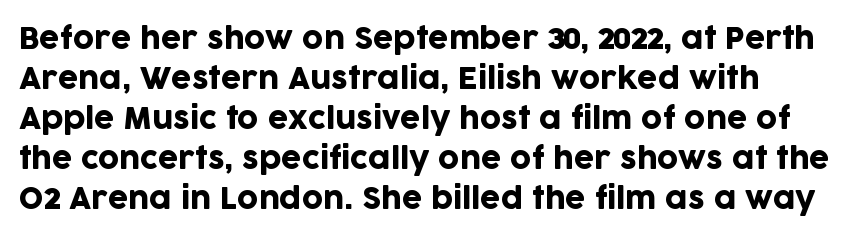
{"serif": "no", "italic": "no", "width": "normal", "stroke_contrast": "low", "x_height": "large", "monospaced": "no", "underline": "no", "align": "left", "line_spacing": "normal", "line_spacing_ratio": 1.38, "letter_spacing": "normal", "letter_spacing_em": 0.0, "glyph_px": 29}
